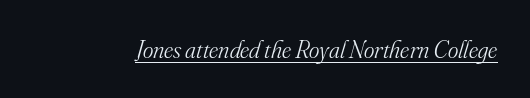
Unbolded letterforms with no extra heft. The letters sit at their default tracking, neither squeezed nor spread. Would a proofreader flag this as italicized? Yes. Underlining? Definitely there.
